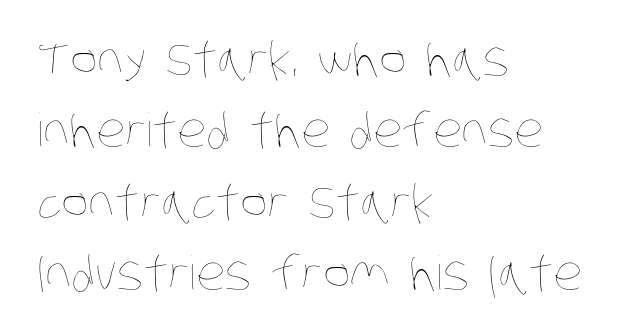
The cut favours lightness, reaching ordinary text weight at its darkest. Horizontal bands of white between lines are of average thickness. Each line starts at the same left margin while the right side varies. Note the varied advance widths — an 'i' is clearly narrower than an 'm'. This rendering features lettering with no underline. Characters follow at the spacing the type designer built in.
